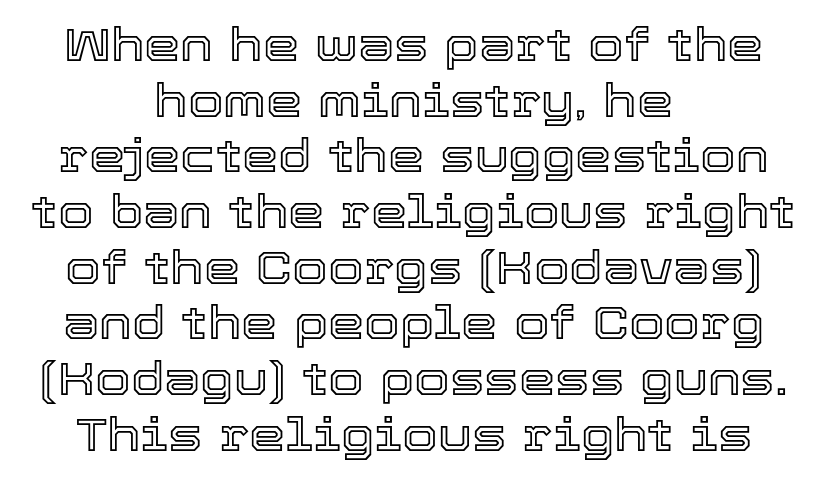
Q: Is the text italic (slanted)? A: No, it is upright.
Q: Is the text underlined? A: No.
Q: How is the paragraph aligned? A: Centered.
Q: Is the spacing between letters normal or unusually wide? A: Normal.
Q: Width (condensed, normal, or wide)? A: Normal.
Q: x-height? A: Medium.
Q: Monospaced? A: No.
